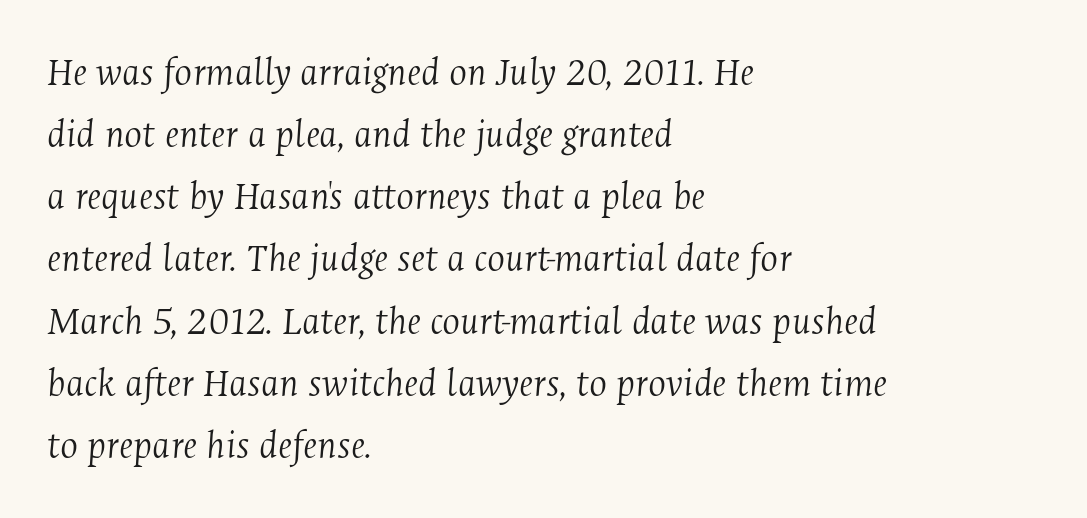
{"serif": "yes", "italic": "yes", "lean": "right", "slant_degrees": 4, "bold": "no", "weight": "light", "width": "condensed", "stroke_contrast": "medium", "x_height": "medium", "monospaced": "no", "underline": "no", "align": "left", "line_spacing": "normal", "line_spacing_ratio": 1.48, "letter_spacing": "normal", "letter_spacing_em": 0.0, "glyph_px": 42}
